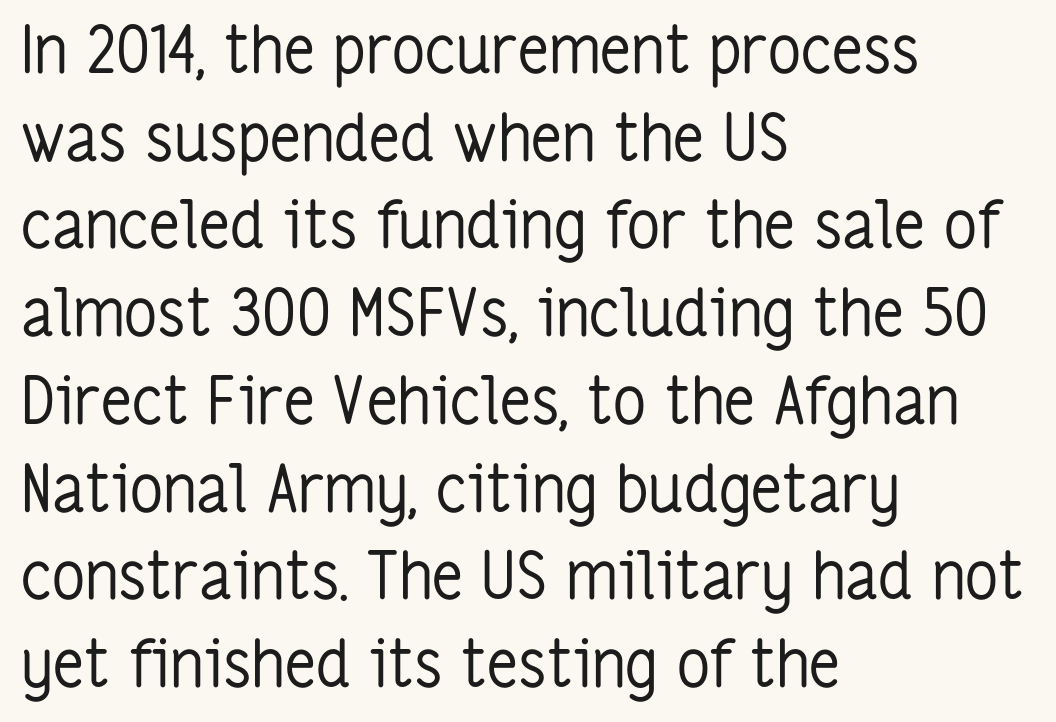
The image shows 65 px regular-weight, condensed sans-serif type, upright; set left-aligned, normal line spacing (1.35x), normal letter spacing, not underlined; low stroke contrast and a medium x-height.
